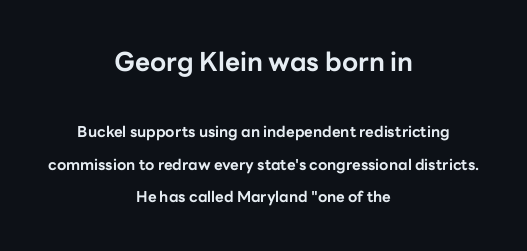
The image shows 26 px bold type, upright; set centered, loose line spacing (2.19x), normal letter spacing, not underlined; the first (top) block is 1.73x larger.
